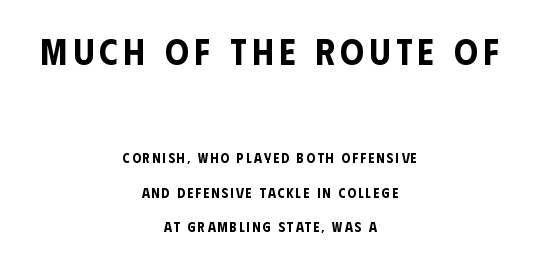
Compare the two chunks: the upper has the greater cap height. Spacing verdict: proportional, widths tailored to each character. Just letters on the line, the space beneath them empty. Nothing sits at the stroke ends, so this counts as sans-serif.
